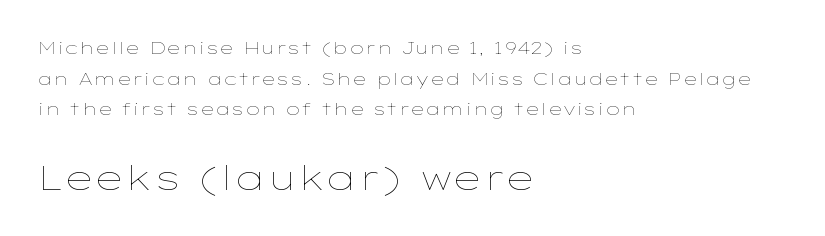
{"italic": "no", "bold": "no", "weight": "thin", "width": "wide", "stroke_contrast": "low", "x_height": "medium", "monospaced": "no", "underline": "no", "align": "left", "line_spacing_ratio": 1.8, "letter_spacing": "normal", "letter_spacing_em": 0.0, "larger_block": "second", "size_ratio": 2.0, "glyph_px": 34}
